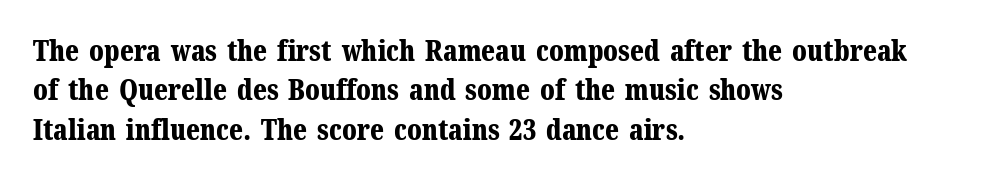
{"serif": "yes", "italic": "no", "bold": "yes", "weight": "bold", "width": "normal", "stroke_contrast": "medium", "x_height": "medium", "monospaced": "no", "underline": "no", "align": "left", "line_spacing": "normal", "line_spacing_ratio": 1.41, "letter_spacing": "normal", "letter_spacing_em": 0.0, "glyph_px": 28}
